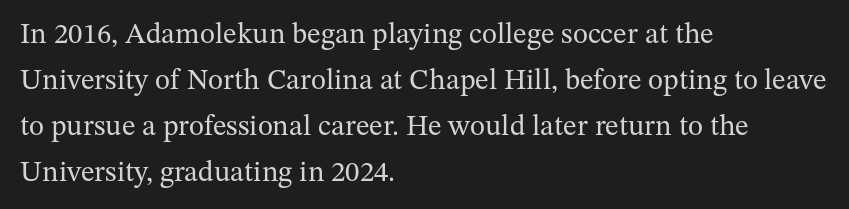
{"serif": "yes", "italic": "no", "bold": "no", "weight": "regular", "width": "normal", "stroke_contrast": "medium", "x_height": "medium", "monospaced": "no", "underline": "no", "align": "left", "line_spacing": "normal", "line_spacing_ratio": 1.59, "letter_spacing": "normal", "letter_spacing_em": 0.0, "glyph_px": 29}
